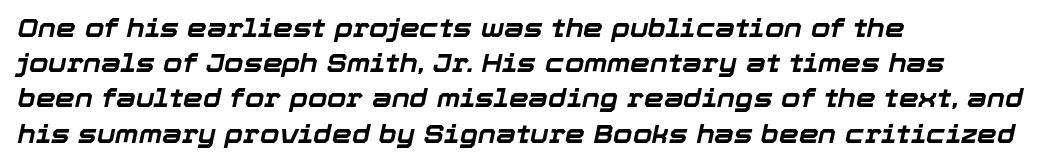
{"italic": "yes", "lean": "right", "slant_degrees": 12, "bold": "yes", "underline": "no", "align": "left", "line_spacing": "normal", "line_spacing_ratio": 1.41, "letter_spacing": "normal", "letter_spacing_em": 0.0, "glyph_px": 25}
